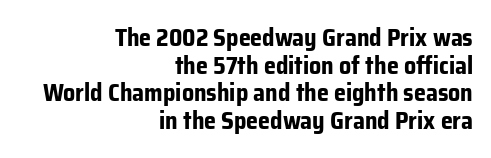
Q: Is the text bold? A: Yes.
Q: Is the text italic (slanted)? A: No, it is upright.
Q: Is the text underlined? A: No.
Q: How is the paragraph aligned? A: Right-aligned.
Q: Is the spacing between letters normal or unusually wide? A: Normal.
Q: Is the spacing between lines tight, normal or loose? A: Tight.
